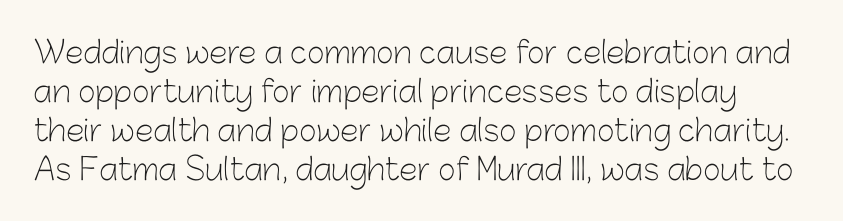
The typesetting does not lean heavy: it is not bold. A typesetter would mark this as roman, not italic. Spacing verdict: proportional, widths tailored to each character. The space directly below the letters is spotless. The line-height multiplier appears to be the usual default. This sample uses a sans-serif face.
